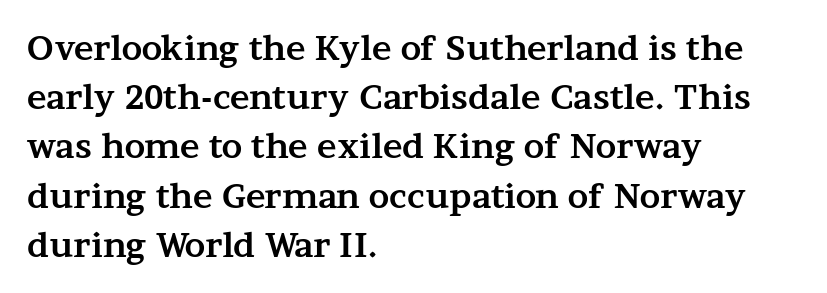
The image shows 33 px bold, wide serif type, upright; set left-aligned, normal line spacing (1.49x), normal letter spacing, not underlined; medium stroke contrast and a medium x-height.
